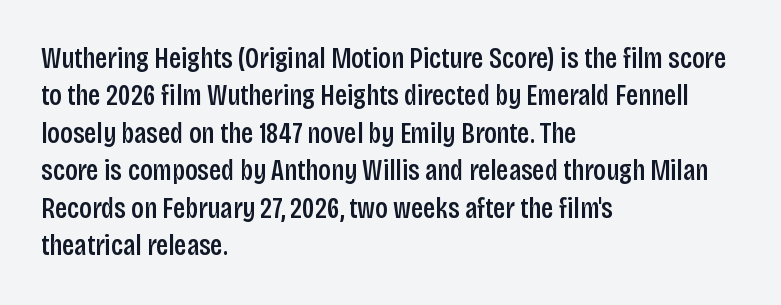
Q: Is the text bold? A: Semi-bold.
Q: Is the text italic (slanted)? A: No, it is upright.
Q: Is the typeface a serif or a sans-serif typeface? A: Sans-serif.
Q: Is the text underlined? A: No.
Q: How is the paragraph aligned? A: Left-aligned.
Q: Is the spacing between letters normal or unusually wide? A: Normal.
Q: Is the spacing between lines tight, normal or loose? A: Normal.
Q: Width (condensed, normal, or wide)? A: Condensed.
Q: Stroke contrast? A: Low.
Q: x-height? A: Large.
Q: Monospaced? A: No.
